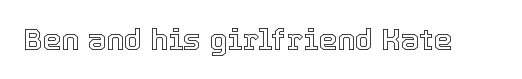
{"italic": "no", "width": "normal", "x_height": "medium", "monospaced": "no", "underline": "no", "letter_spacing": "normal", "letter_spacing_em": 0.0, "glyph_px": 30}
